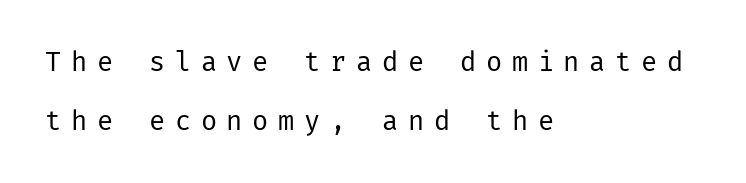
If you drew a line through each stem, it would be perfectly vertical. Left-aligned paragraph, ragged on the right. Weight: regular or lighter. These lines stand farther apart than default settings would place them. Descenders hang freely into open space.
